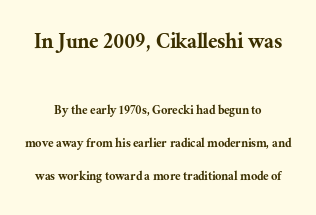
{"italic": "no", "underline": "no", "line_spacing": "loose", "line_spacing_ratio": 2.36, "letter_spacing": "normal", "letter_spacing_em": 0.0, "larger_block": "first", "size_ratio": 1.71, "glyph_px": 24}
